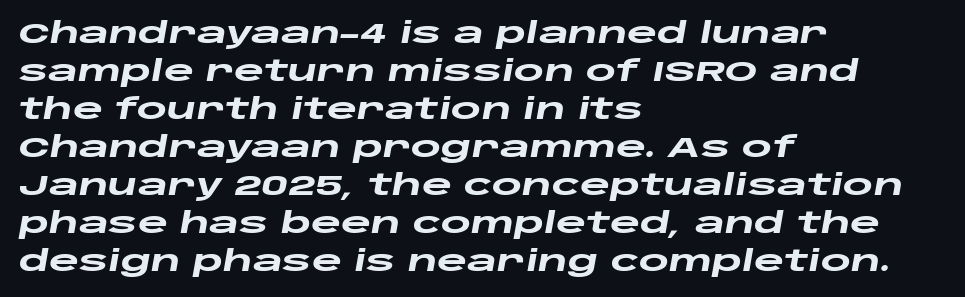
Q: Is the text bold? A: Yes.
Q: Is the text italic (slanted)? A: Yes, it leans right by about 10 degrees.
Q: Is the text underlined? A: No.
Q: How is the paragraph aligned? A: Left-aligned.
Q: Is the spacing between letters normal or unusually wide? A: Normal.
Q: Is the spacing between lines tight, normal or loose? A: Normal.
Q: Width (condensed, normal, or wide)? A: Wide.
Q: Stroke contrast? A: Low.
Q: x-height? A: Large.
Q: Monospaced? A: No.
